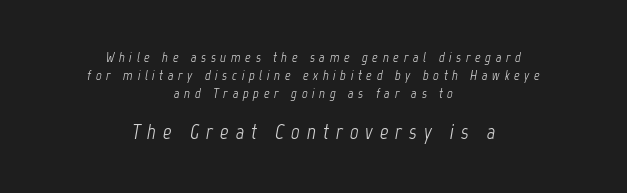
The image shows 21 px text type, italic (leaning right); set centered, normal line spacing (1.28x), unusually wide letter spacing (+0.33 em), not underlined; the second (bottom) block is 1.5x larger.
